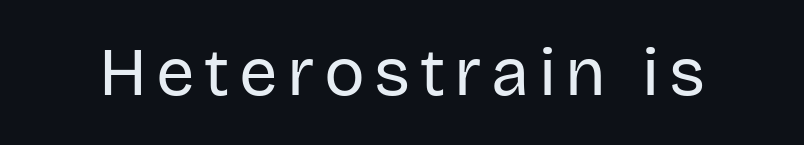
{"serif": "no", "italic": "no", "bold": "no", "weight": "regular", "width": "normal", "stroke_contrast": "low", "x_height": "large", "monospaced": "no", "underline": "no", "glyph_px": 68}
